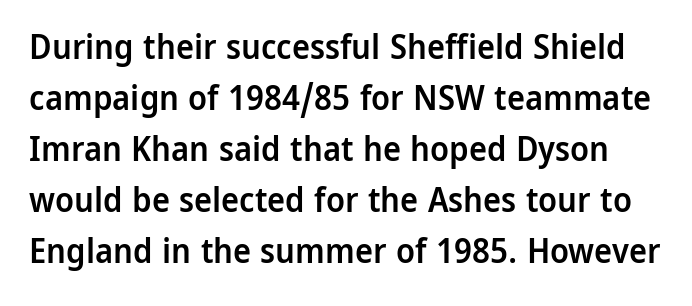
The image shows 34 px semibold sans-serif type, upright; set normal line spacing (1.5x), normal letter spacing, not underlined; low stroke contrast and a medium x-height.
